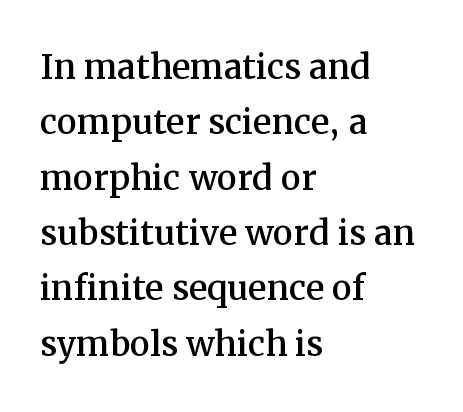
{"serif": "yes", "italic": "no", "width": "normal", "stroke_contrast": "medium", "x_height": "medium", "monospaced": "no", "underline": "no", "align": "left", "line_spacing_ratio": 1.23, "letter_spacing": "normal", "letter_spacing_em": 0.0, "glyph_px": 45}
